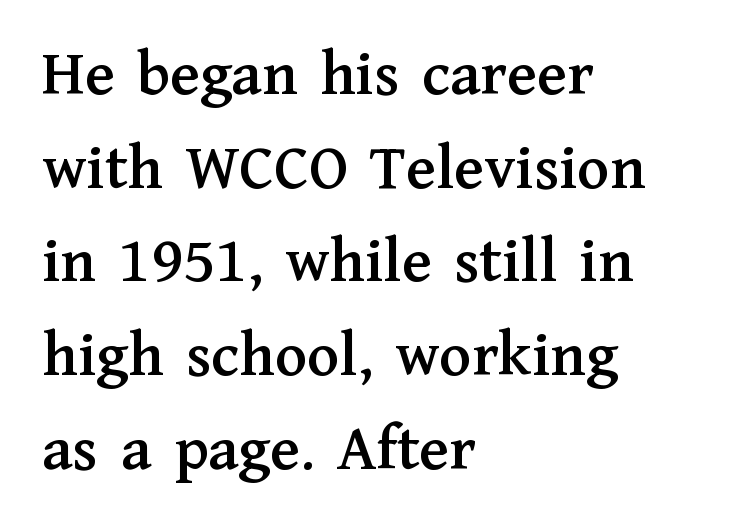
{"serif": "yes", "italic": "no", "width": "normal", "stroke_contrast": "medium", "x_height": "medium", "monospaced": "no", "underline": "no", "align": "left", "line_spacing": "normal", "line_spacing_ratio": 1.42, "letter_spacing": "normal", "letter_spacing_em": 0.0, "glyph_px": 66}
